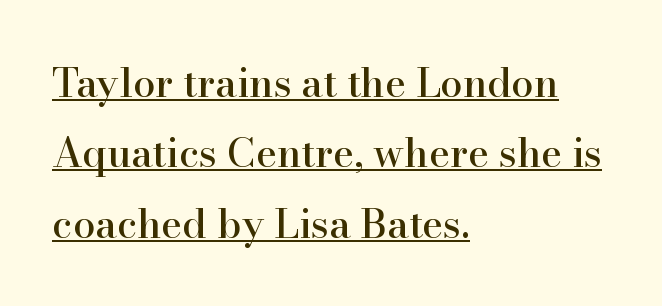
Q: Is the text italic (slanted)? A: No, it is upright.
Q: Is the typeface a serif or a sans-serif typeface? A: Serif.
Q: Is the text underlined? A: Yes.
Q: How is the paragraph aligned? A: Left-aligned.
Q: Is the spacing between letters normal or unusually wide? A: Normal.
Q: Width (condensed, normal, or wide)? A: Normal.
Q: Stroke contrast? A: High.
Q: x-height? A: Small.
Q: Monospaced? A: No.
